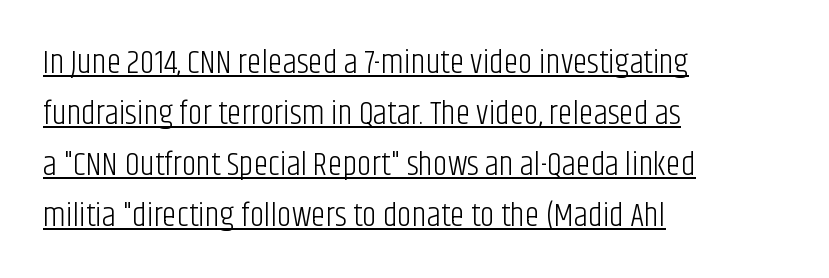
{"serif": "no", "italic": "no", "bold": "no", "weight": "light", "width": "condensed", "stroke_contrast": "low", "x_height": "large", "monospaced": "no", "underline": "yes", "align": "left", "line_spacing": "normal", "line_spacing_ratio": 1.55, "letter_spacing": "normal", "letter_spacing_em": 0.0, "glyph_px": 33}
